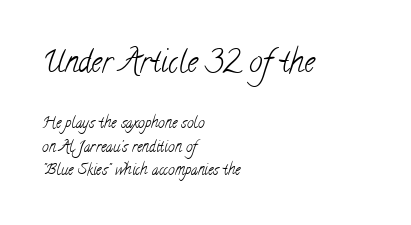
The image shows 30 px light, condensed serif type; set left-aligned, normal line spacing (1.55x), normal letter spacing, not underlined; the first (top) block is 2.0x larger; low stroke contrast and a small x-height.
